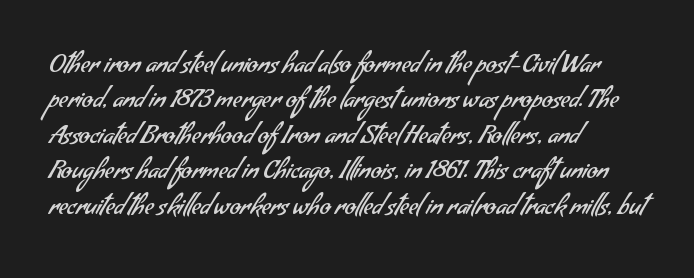
{"bold": "no", "underline": "no", "align": "left", "line_spacing": "normal", "line_spacing_ratio": 1.42, "letter_spacing": "normal", "letter_spacing_em": 0.0, "glyph_px": 25}
